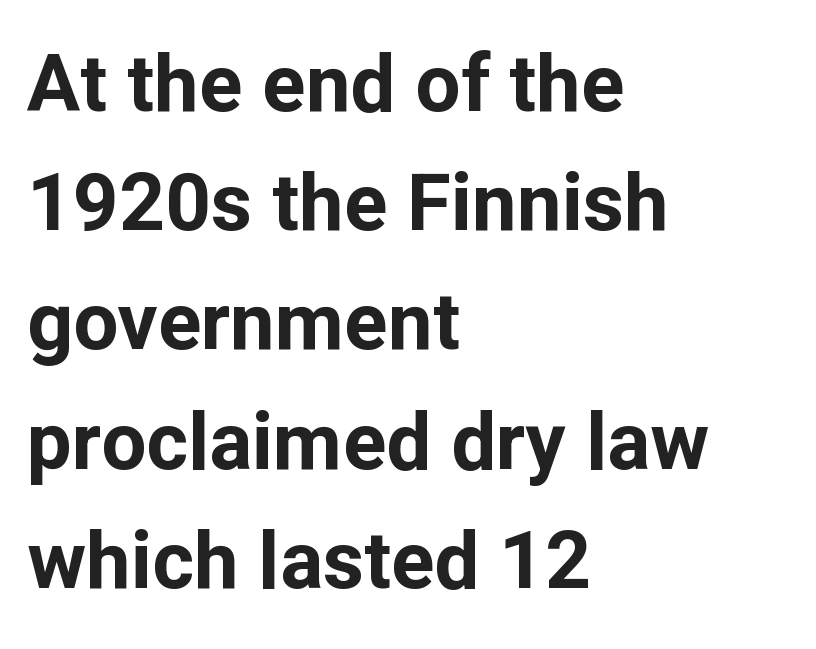
The tracking reads as untouched default to a designer's eye. Does the weight exceed regular? Yes, all the way to bold. Summary of vertical rhythm: regular, with standard interline spacing. These lines were composed using upright roman letters.
